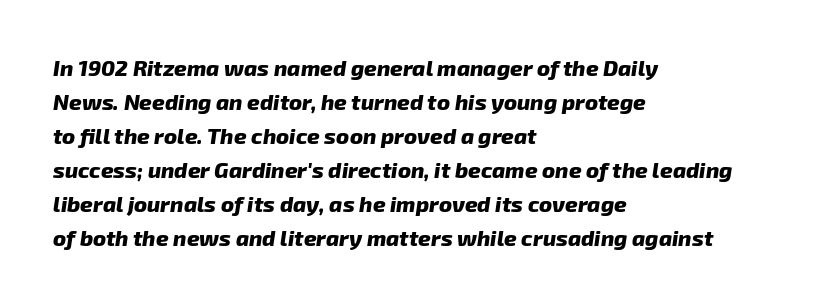
{"bold": "yes", "underline": "no", "align": "left", "line_spacing": "normal", "line_spacing_ratio": 1.55, "letter_spacing": "normal", "letter_spacing_em": 0.0, "glyph_px": 22}
